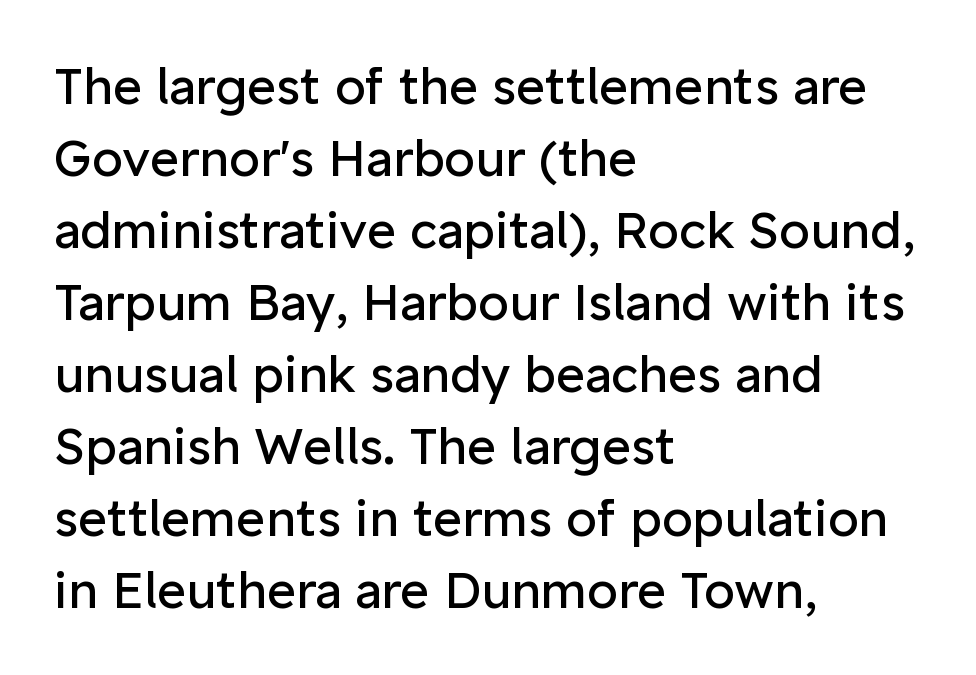
{"serif": "no", "italic": "no", "bold": "no", "weight": "regular", "width": "normal", "stroke_contrast": "low", "x_height": "medium", "monospaced": "no", "underline": "no", "align": "left", "line_spacing": "normal", "line_spacing_ratio": 1.44, "letter_spacing": "normal", "letter_spacing_em": 0.0, "glyph_px": 50}
